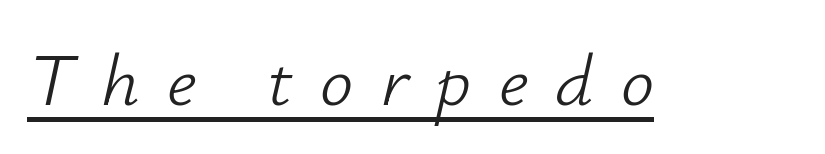
Bold? No — there's no thickening of the strokes. Every word sits above its own underline. The face used here is proportionally spaced, like ordinary book or web type. Does extra space separate the letters? Yes, quite a lot of it. This is oblique type, the kind used for emphasis or titles.
